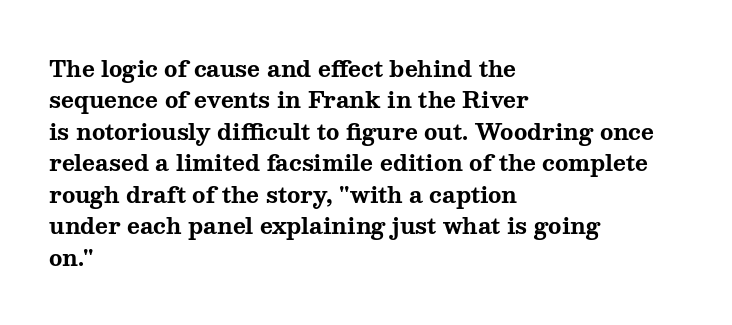
The vertical gap from one line to the next is medium. Bold? Absolutely — the strokes are thick and heavy. Plain, unruled lines of type. The ragged edge is on the right, which tells us the setting is flush left.
